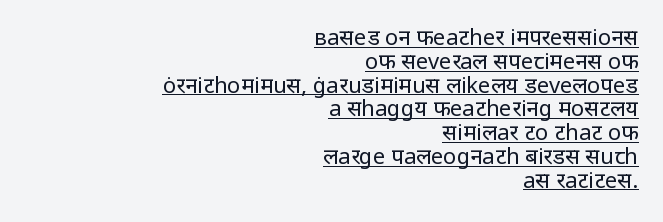
{"italic": "no", "bold": "no", "underline": "yes", "align": "right", "line_spacing": "tight", "line_spacing_ratio": 1.08, "letter_spacing": "normal", "letter_spacing_em": 0.0, "glyph_px": 22}
